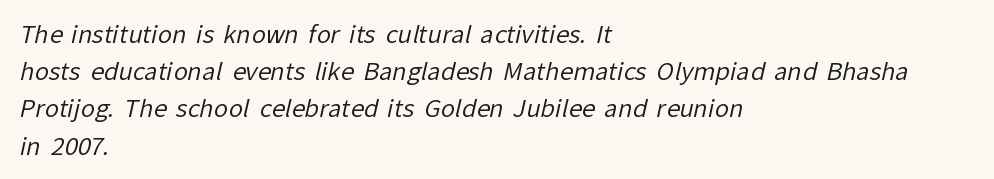
Q: Is the text bold? A: No.
Q: Is the text underlined? A: No.
Q: How is the paragraph aligned? A: Left-aligned.
Q: Is the spacing between letters normal or unusually wide? A: Normal.
Q: Is the spacing between lines tight, normal or loose? A: Normal.
